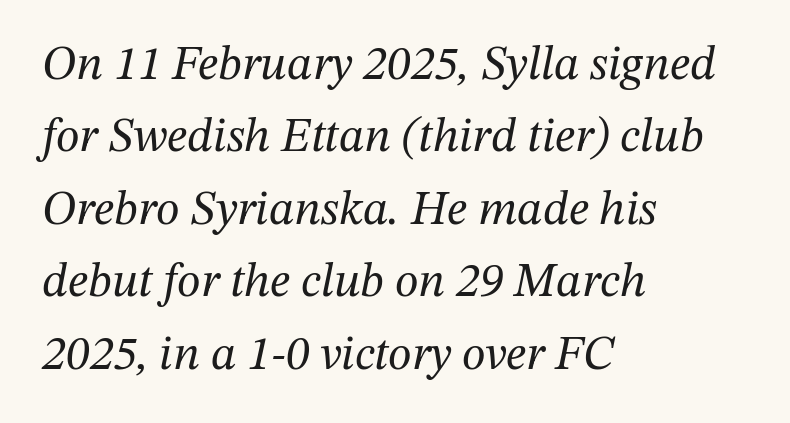
Q: Is the text bold? A: No.
Q: Is the text italic (slanted)? A: Yes, it leans right by about 12 degrees.
Q: Is the typeface a serif or a sans-serif typeface? A: Serif.
Q: Is the text underlined? A: No.
Q: How is the paragraph aligned? A: Left-aligned.
Q: Is the spacing between letters normal or unusually wide? A: Normal.
Q: Is the spacing between lines tight, normal or loose? A: Normal.
Q: Width (condensed, normal, or wide)? A: Normal.
Q: Stroke contrast? A: Medium.
Q: x-height? A: Medium.
Q: Monospaced? A: No.
